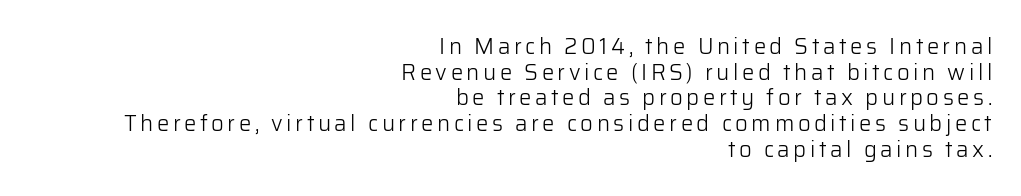
Q: Is the text bold? A: No.
Q: Is the text italic (slanted)? A: No, it is upright.
Q: Is the text underlined? A: No.
Q: How is the paragraph aligned? A: Right-aligned.
